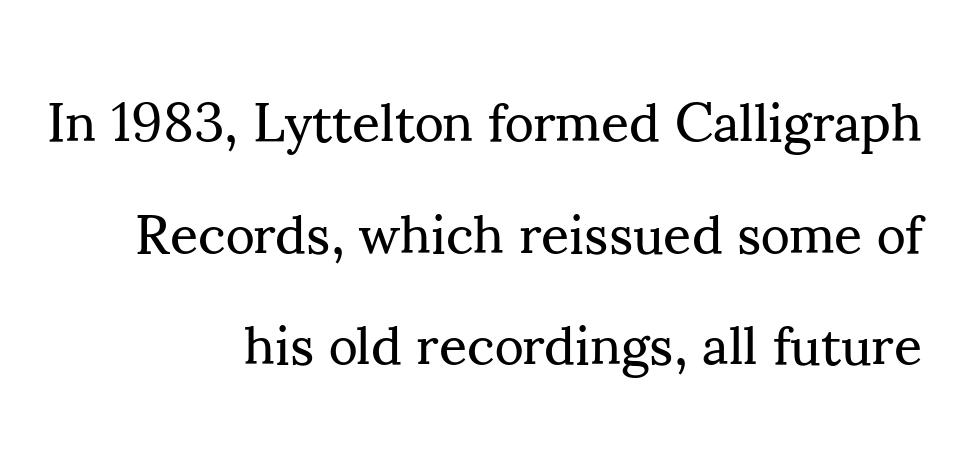
The image shows 55 px regular-weight serif type, upright; set right-aligned, loose line spacing (2.03x), normal letter spacing, not underlined; medium stroke contrast and a small x-height.
